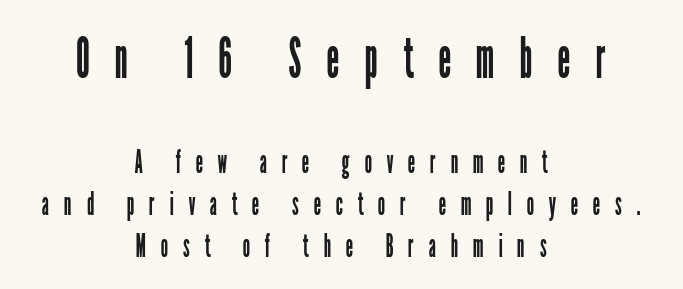
The rendering uses a moderate line-height, typical for paragraphs. Of the two passages, the one on top uses the larger point size. The rendering inserts visible extra space after every character. The passage shown is not bold in any degree. Just letters on the line, the space beneath them empty.
